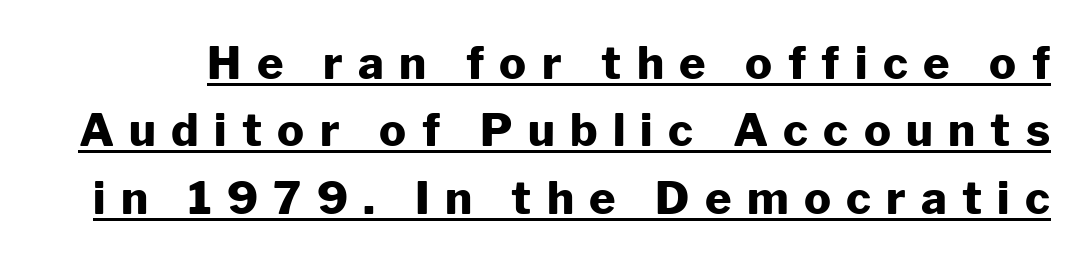
Each letter's strokes conclude bluntly, with no projecting serifs. Ascenders rise straight up at ninety degrees. Successive baselines arrive at the customary interval. How are the letters spaced? Widely, with obvious added tracking. On the weight axis this lands at bold, roughly 700.
